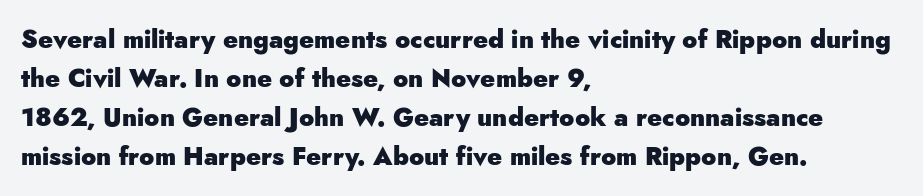
Vertical strokes here are truly vertical. In terms of letterspacing, this is plain default setting. This block has exactly the height ordinary leading produces. Pretty heavy lettering here — definitely bold.
